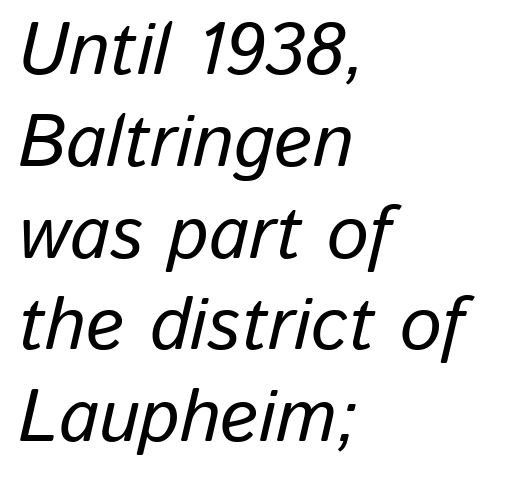
Q: Is the text italic (slanted)? A: Yes, it leans right by about 13 degrees.
Q: Is the text underlined? A: No.
Q: How is the paragraph aligned? A: Left-aligned.
Q: Is the spacing between letters normal or unusually wide? A: Normal.
Q: Width (condensed, normal, or wide)? A: Normal.
Q: Stroke contrast? A: Low.
Q: x-height? A: Medium.
Q: Monospaced? A: No.
